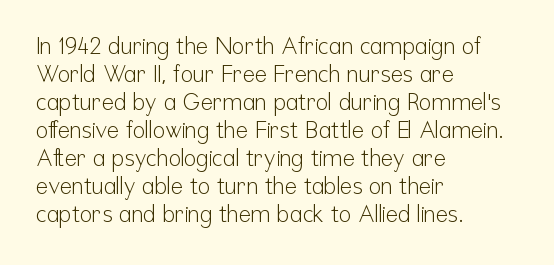
The image shows 23 px text type, upright; set left-aligned, line spacing 1.22x, normal letter spacing, not underlined.
